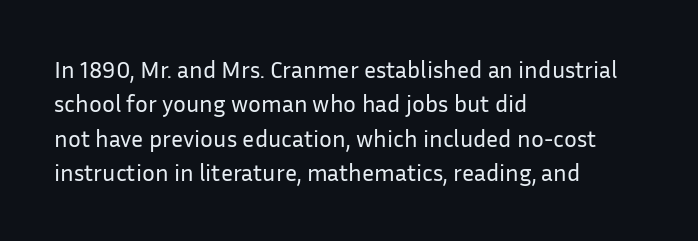
{"italic": "no", "bold": "no", "underline": "no", "align": "left", "line_spacing": "normal", "line_spacing_ratio": 1.43, "letter_spacing": "normal", "letter_spacing_em": 0.0, "glyph_px": 24}
